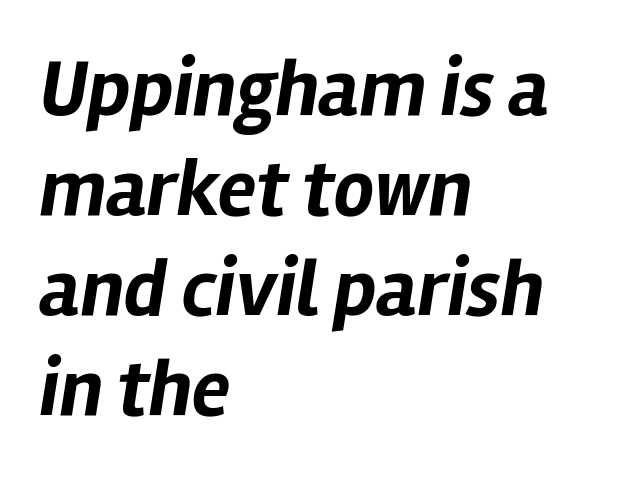
{"italic": "yes", "lean": "right", "slant_degrees": 12, "bold": "yes", "weight": "bold", "width": "normal", "stroke_contrast": "low", "x_height": "medium", "monospaced": "no", "underline": "no", "align": "left", "line_spacing": "normal", "line_spacing_ratio": 1.25, "letter_spacing": "normal", "letter_spacing_em": 0.0, "glyph_px": 80}
